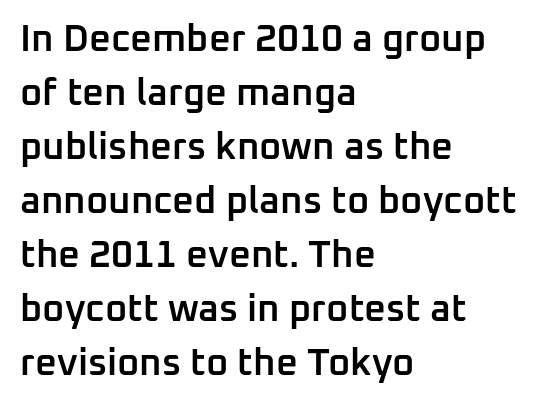
{"serif": "no", "italic": "no", "bold": "semi", "weight": "semibold", "width": "normal", "stroke_contrast": "low", "x_height": "medium", "monospaced": "no", "underline": "no", "align": "left", "line_spacing": "normal", "line_spacing_ratio": 1.42, "letter_spacing": "normal", "letter_spacing_em": 0.0, "glyph_px": 38}
